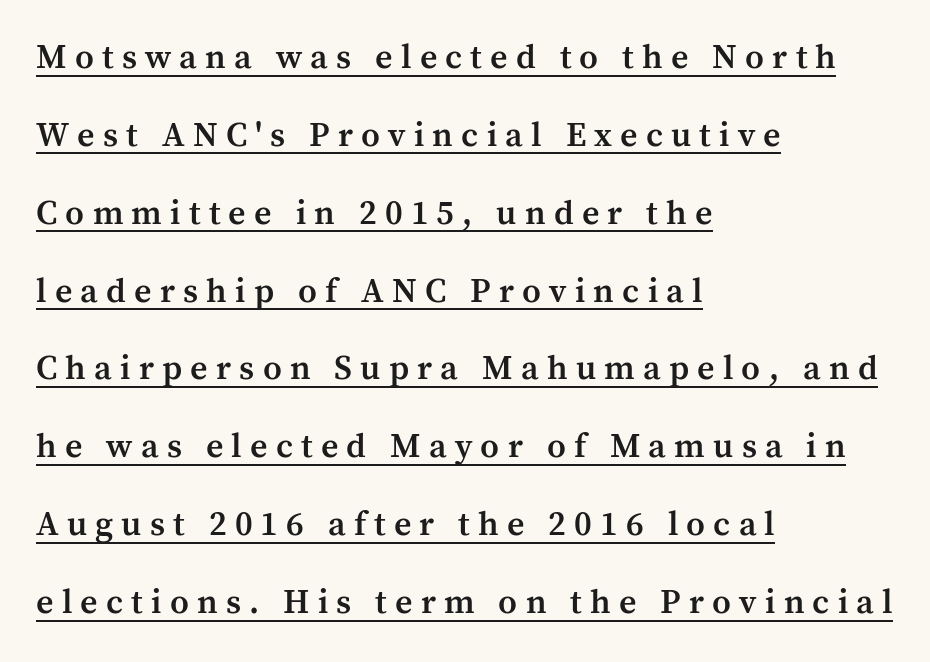
{"serif": "yes", "italic": "no", "bold": "semi", "weight": "semibold", "width": "normal", "stroke_contrast": "medium", "x_height": "medium", "monospaced": "no", "underline": "yes", "align": "left", "line_spacing": "loose", "line_spacing_ratio": 2.29, "letter_spacing": "wide", "letter_spacing_em": 0.24, "glyph_px": 34}
